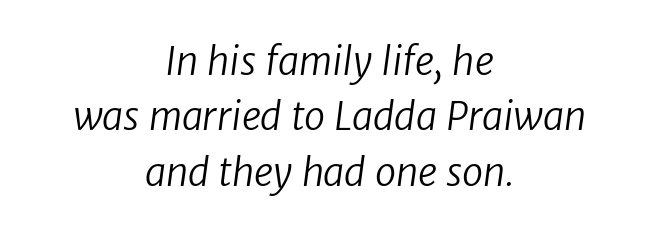
Q: Is the text bold? A: No.
Q: Is the typeface a serif or a sans-serif typeface? A: Sans-serif.
Q: Is the text underlined? A: No.
Q: How is the paragraph aligned? A: Centered.
Q: Is the spacing between letters normal or unusually wide? A: Normal.
Q: Is the spacing between lines tight, normal or loose? A: Normal.
Q: Width (condensed, normal, or wide)? A: Normal.
Q: Stroke contrast? A: Low.
Q: x-height? A: Medium.
Q: Monospaced? A: No.
